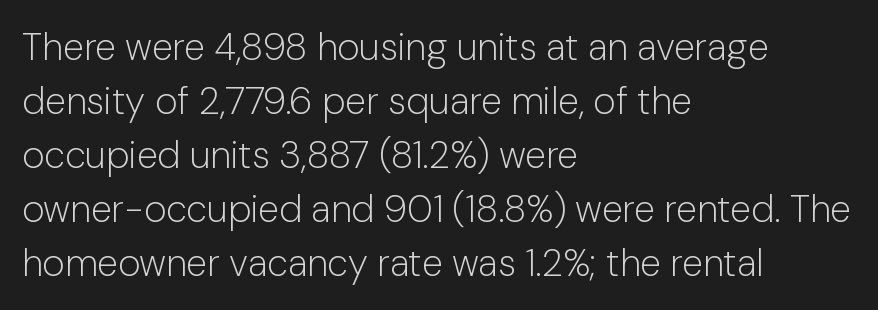
The rendering anchors every line to the left-hand side. Decoration check: the copy has no underline. The face used here is a sans, in the tradition of grotesques and geometrics. How would I describe the line gaps? Plain and ordinary. Vertical stems look standard width or narrower in stroke.
